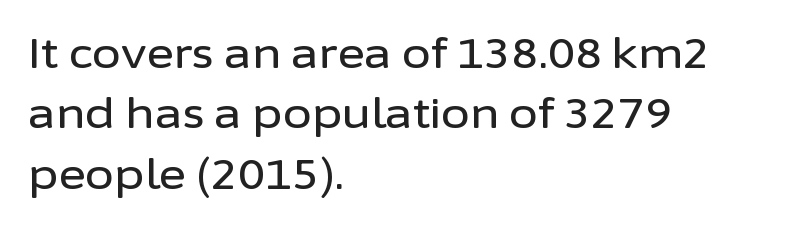
These lines were composed using upright roman letters. Observe the ordinary spacing: letters are neighbours, not strangers. One-word summary of the alignment: left. Compared with typical paragraphs, the rows here are spaced about the same.
